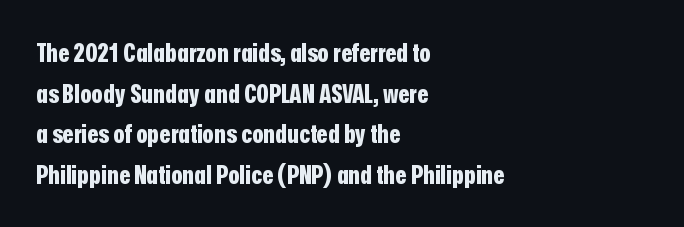
The image shows 26 px bold type, upright; set left-aligned, normal line spacing (1.56x), normal letter spacing, not underlined.
